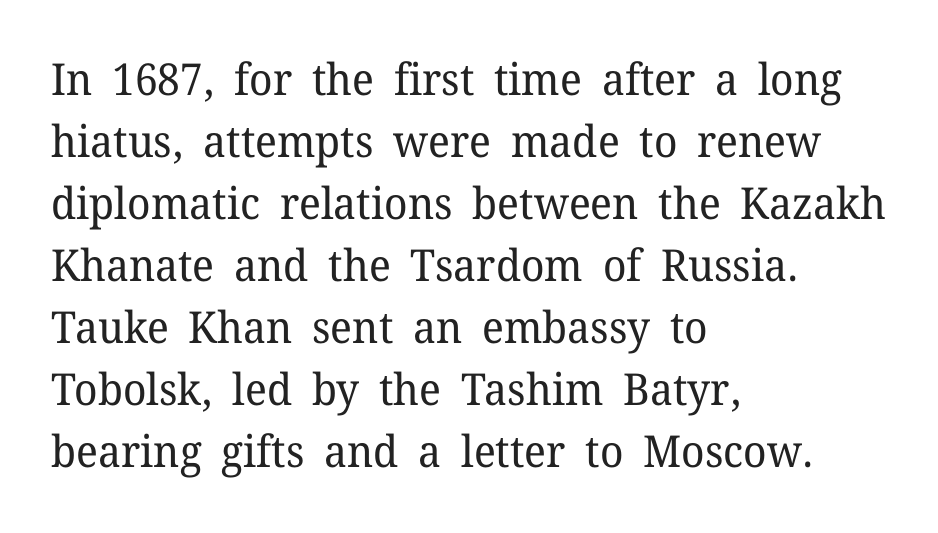
{"serif": "yes", "italic": "no", "bold": "no", "weight": "regular", "width": "normal", "stroke_contrast": "low", "x_height": "medium", "monospaced": "no", "underline": "no", "align": "left", "line_spacing": "normal", "line_spacing_ratio": 1.41, "letter_spacing": "normal", "letter_spacing_em": 0.0, "glyph_px": 44}
